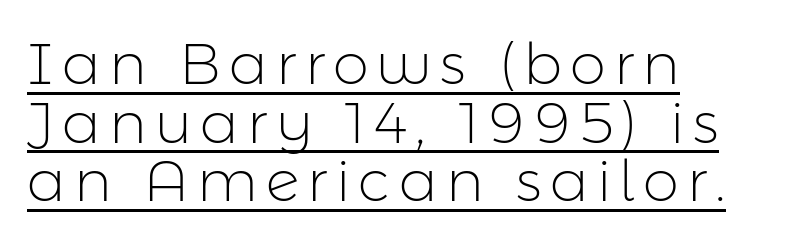
Quick note: not italic, upright. Nothing heavy about these letters — not bold at all. This is sans-serif lettering, the kind often seen on screens and signage. This sample trades vertical openness for compactness between lines. Proportional: the letters do not fall into vertical columns. All the whitespace from short lines collects on the right.
